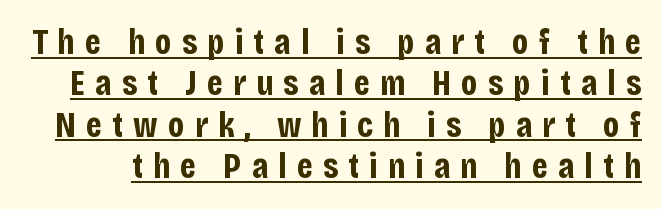
{"serif": "no", "italic": "no", "bold": "yes", "weight": "bold", "width": "condensed", "stroke_contrast": "low", "x_height": "large", "monospaced": "no", "underline": "yes", "line_spacing": "tight", "line_spacing_ratio": 1.15, "letter_spacing": "wide", "letter_spacing_em": 0.28, "glyph_px": 36}
